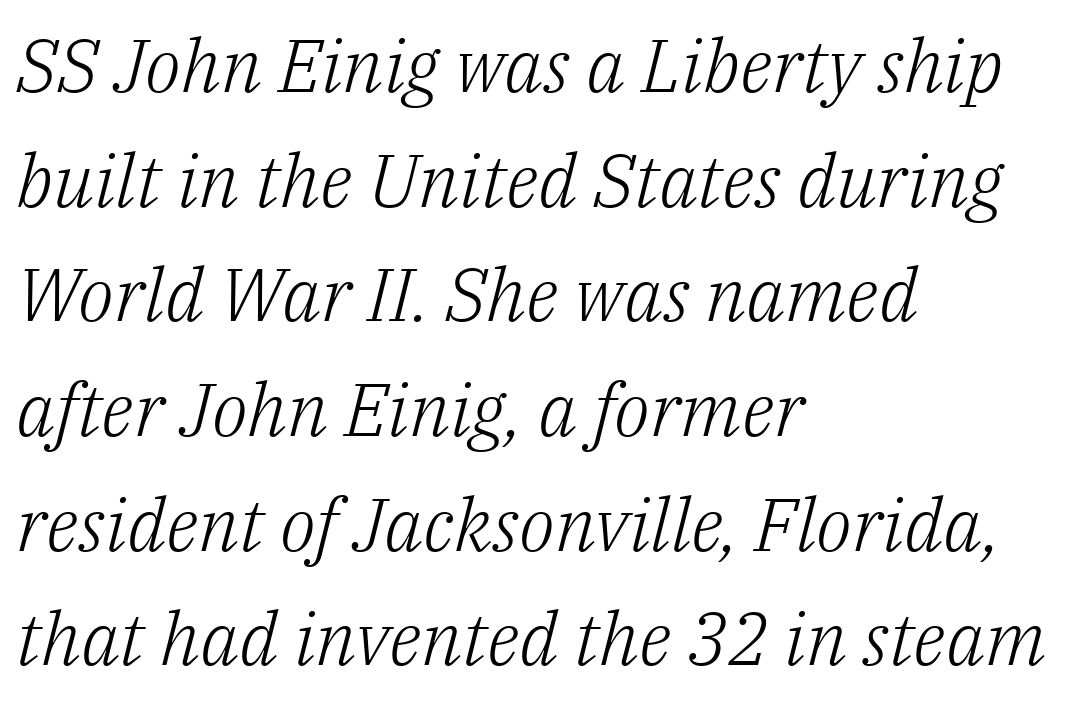
The image shows 74 px light serif type, italic (leaning right); set left-aligned, normal line spacing (1.55x), normal letter spacing, not underlined; low stroke contrast and a medium x-height.
